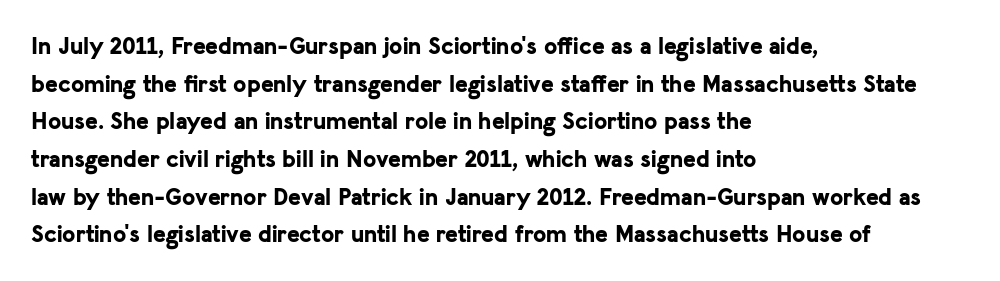
{"italic": "no", "bold": "yes", "underline": "no", "align": "left", "line_spacing": "normal", "line_spacing_ratio": 1.57, "letter_spacing": "normal", "letter_spacing_em": 0.0, "glyph_px": 24}
